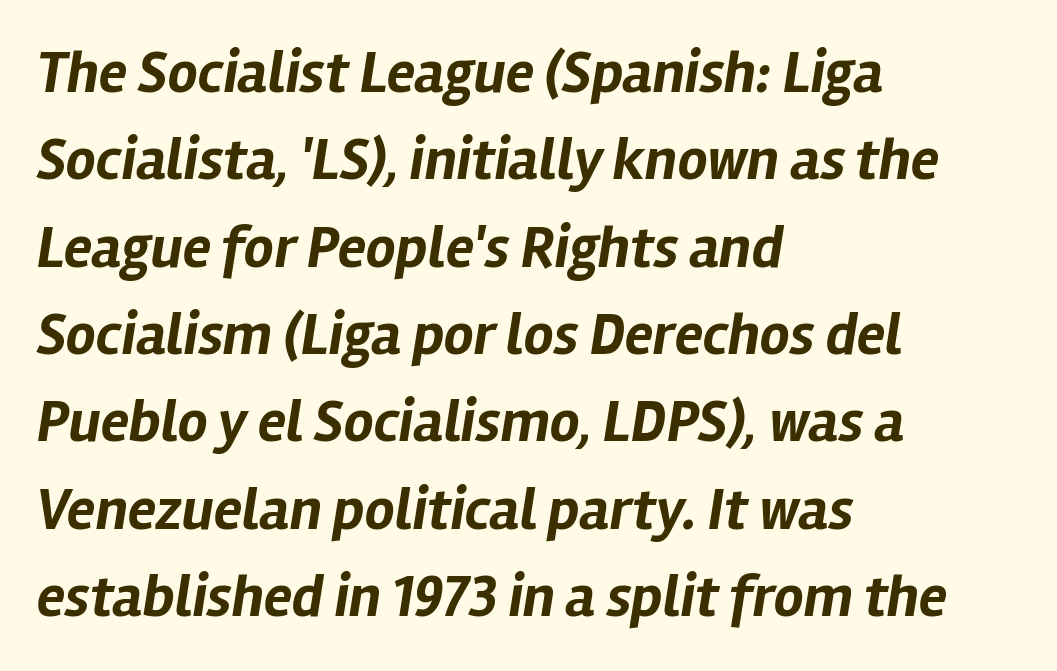
The setting favours the left margin, as ordinary paragraphs usually do. This block has exactly the height ordinary leading produces. Note the varied advance widths — an 'i' is clearly narrower than an 'm'. The line texture is even and compact thanks to regular tracking. In terms of posture, this sample is oblique. Set as a true bold cut, around the 700 mark.
